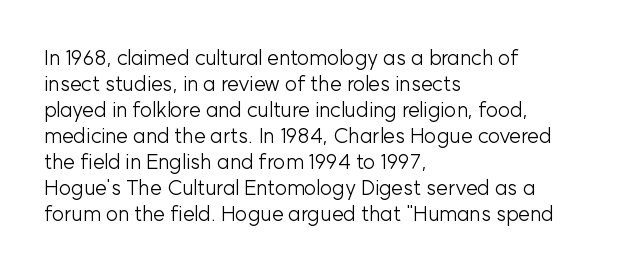
The typography opts for an upright posture over an oblique one. Unmarked baselines from the first word to the last. Students, note that the glyphs here touch the page at normal intervals. Which margin do the lines hug? The left one — the right edge is uneven. The typesetting does not lean heavy: it is not bold.
